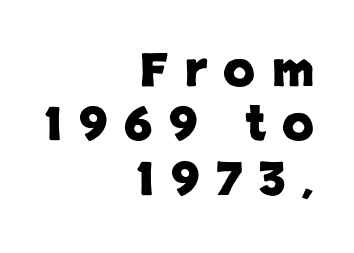
{"serif": "no", "italic": "no", "bold": "yes", "weight": "heavy", "width": "normal", "stroke_contrast": "low", "x_height": "large", "monospaced": "no", "underline": "no", "align": "right", "line_spacing_ratio": 1.18, "letter_spacing": "wide", "letter_spacing_em": 0.36, "glyph_px": 46}
